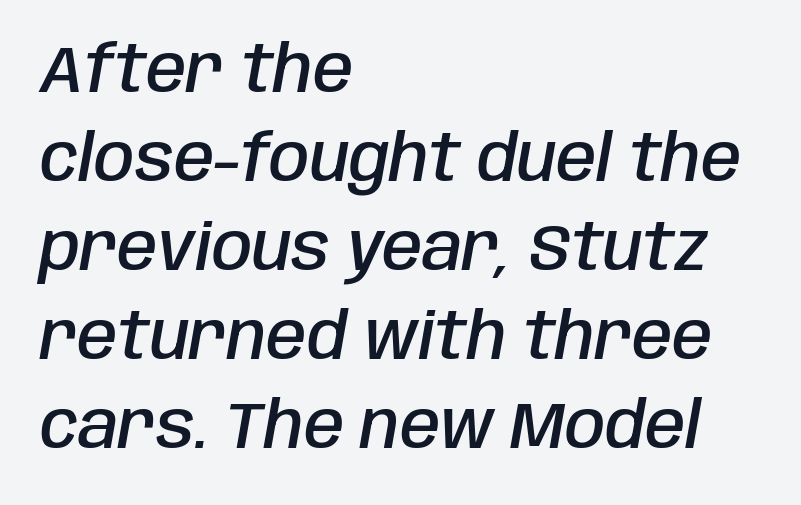
Q: Is the text bold? A: Semi-bold.
Q: Is the text italic (slanted)? A: Yes, it leans right by about 10 degrees.
Q: Is the text underlined? A: No.
Q: How is the paragraph aligned? A: Left-aligned.
Q: Is the spacing between letters normal or unusually wide? A: Normal.
Q: Is the spacing between lines tight, normal or loose? A: Normal.
Q: Width (condensed, normal, or wide)? A: Condensed.
Q: Stroke contrast? A: Low.
Q: x-height? A: Large.
Q: Monospaced? A: No.
